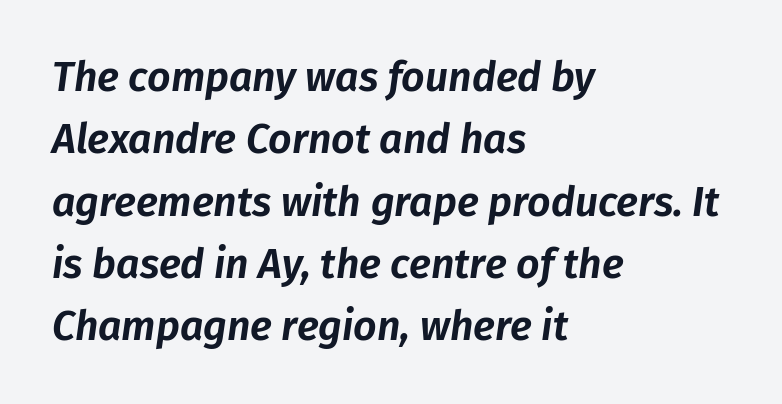
{"italic": "yes", "lean": "right", "slant_degrees": 8, "width": "normal", "stroke_contrast": "low", "x_height": "medium", "monospaced": "no", "underline": "no", "align": "left", "line_spacing": "normal", "line_spacing_ratio": 1.52, "letter_spacing": "normal", "letter_spacing_em": 0.0, "glyph_px": 41}
